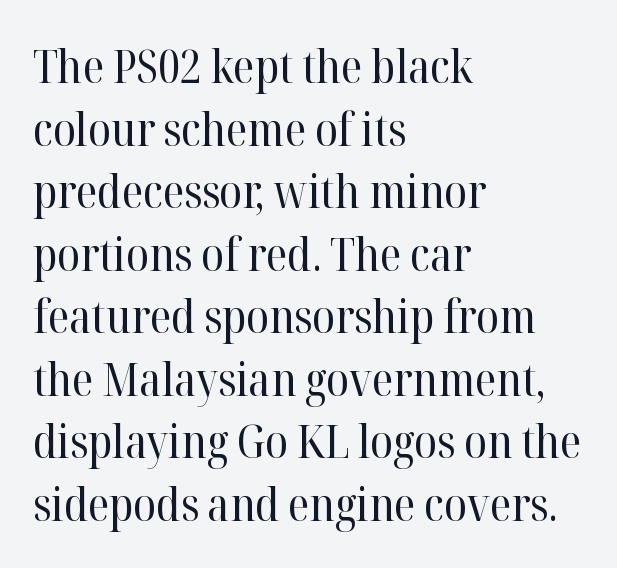
Q: Is the text bold? A: No.
Q: Is the text italic (slanted)? A: No, it is upright.
Q: Is the typeface a serif or a sans-serif typeface? A: Serif.
Q: Is the text underlined? A: No.
Q: How is the paragraph aligned? A: Left-aligned.
Q: Is the spacing between letters normal or unusually wide? A: Normal.
Q: Is the spacing between lines tight, normal or loose? A: Normal.
Q: Width (condensed, normal, or wide)? A: Normal.
Q: Stroke contrast? A: High.
Q: x-height? A: Medium.
Q: Monospaced? A: No.
